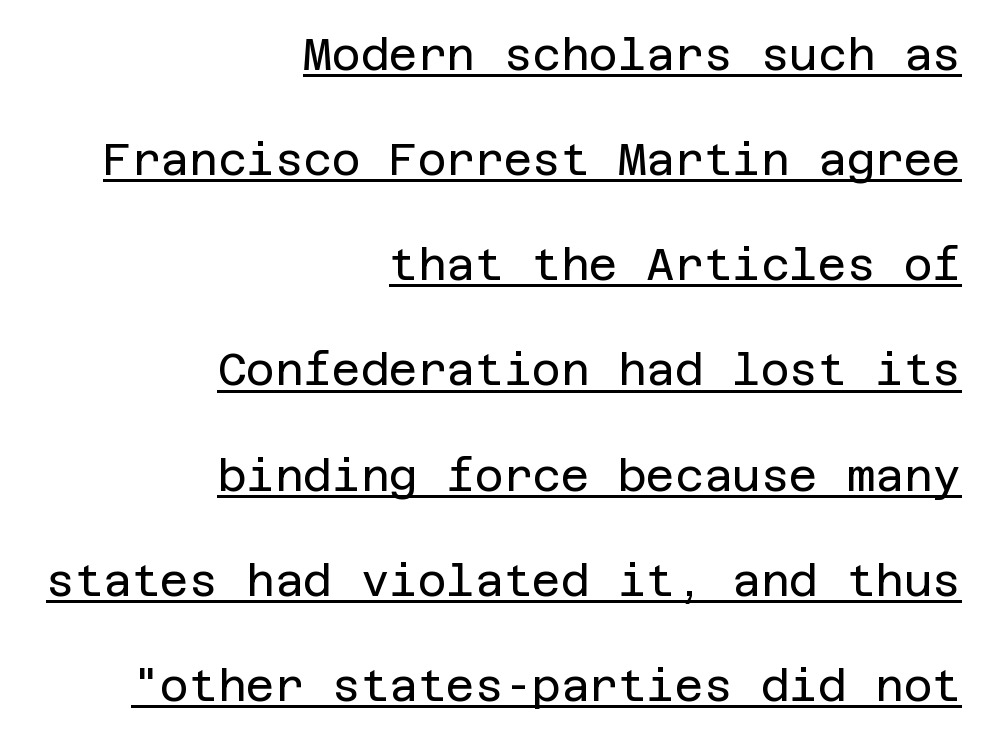
All the whitespace from short lines collects on the left. No letter is thick-stroked: the sample isn't bold. Nobody touched the tracking dial on this one. Does the lettering tilt? It doesn't — this is upright. Honestly, the underline is the first thing you notice here.
